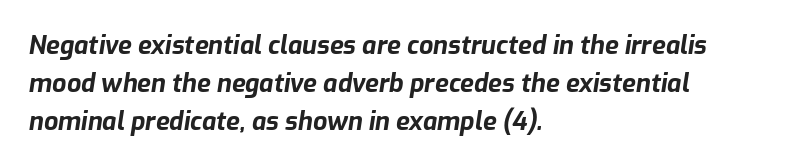
The image shows 25 px bold type, italic (leaning right); set left-aligned, normal line spacing (1.53x), normal letter spacing, not underlined.
